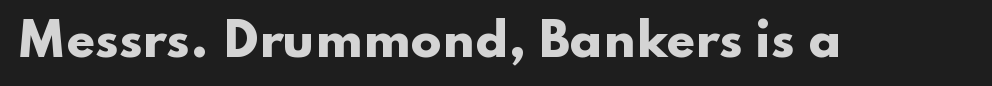
Q: Is the text bold? A: Yes.
Q: Is the text italic (slanted)? A: No, it is upright.
Q: Is the typeface a serif or a sans-serif typeface? A: Sans-serif.
Q: Is the text underlined? A: No.
Q: Is the spacing between letters normal or unusually wide? A: Normal.
Q: Width (condensed, normal, or wide)? A: Wide.
Q: Stroke contrast? A: Low.
Q: x-height? A: Small.
Q: Monospaced? A: No.
